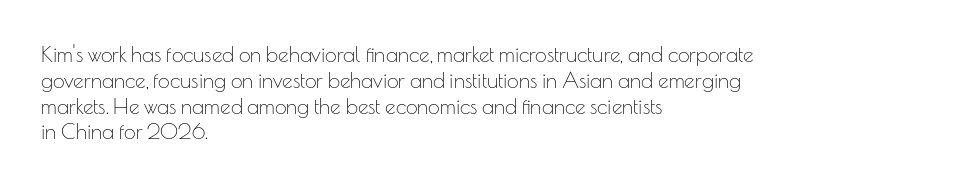
The image shows 21 px text type, upright; set left-aligned, line spacing 1.23x, normal letter spacing, not underlined.
